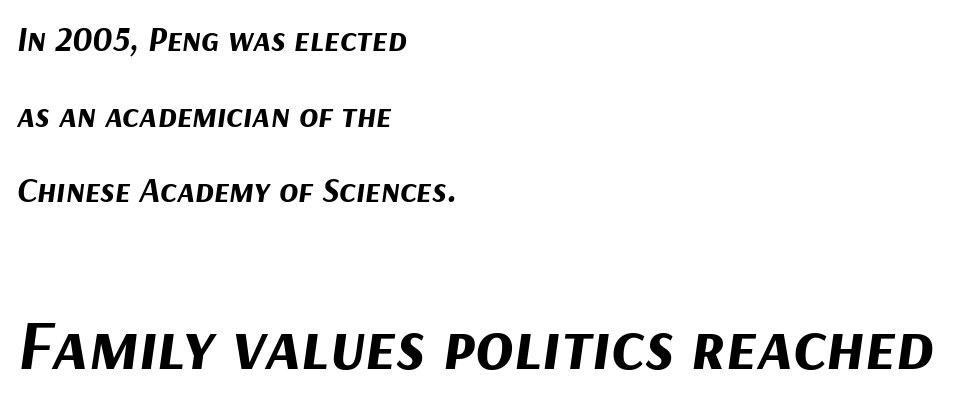
{"italic": "yes", "lean": "right", "slant_degrees": 9, "bold": "yes", "weight": "bold", "width": "normal", "stroke_contrast": "medium", "x_height": "medium", "monospaced": "no", "underline": "no", "align": "left", "line_spacing": "loose", "line_spacing_ratio": 2.16, "letter_spacing": "normal", "letter_spacing_em": 0.0, "larger_block": "second", "size_ratio": 2.0, "glyph_px": 70}
